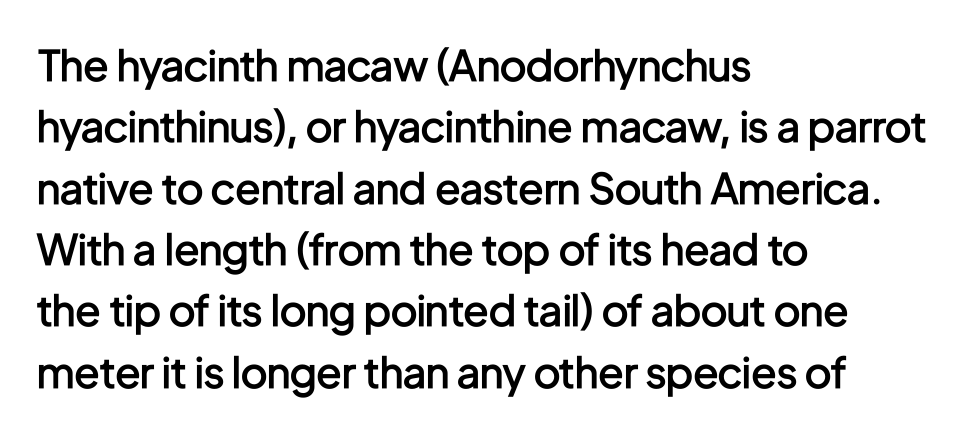
Words appear dense and cohesive because spacing is normal. A clean baseline with only descenders dipping below it. How heavy is the stroke? Medium-heavy — a semibold, shy of bold. I'd call this a sans setting — the letters go barefoot. Style check: upright. The line-height multiplier appears to be the usual default.
